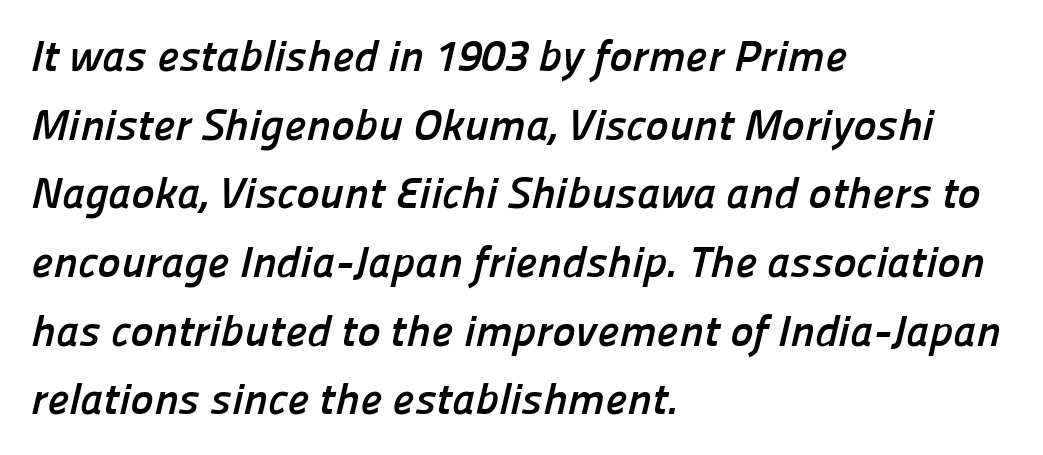
Character widths vary here, with narrow letters taking less room than wide ones. The strip under each line holds only bare page. If you measured baseline to baseline, you'd find a middling distance. Caption: bold face, heavy strokes.
